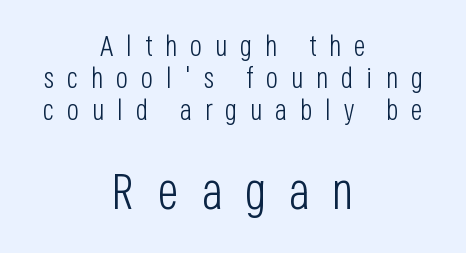
The image shows 51 px light, condensed sans-serif type, upright; set centered, tight line spacing (1.11x), unusually wide letter spacing (+0.44 em), not underlined; the second (bottom) block is 1.76x larger; low stroke contrast and a large x-height.
